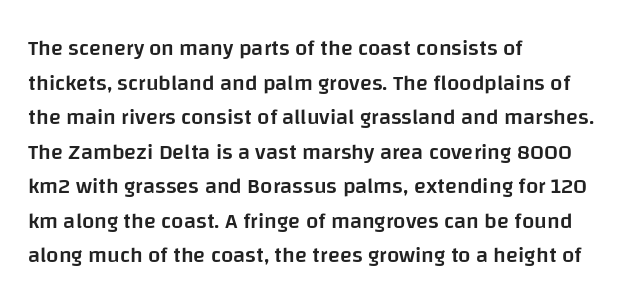
{"italic": "no", "bold": "semi", "underline": "no", "align": "left", "line_spacing": "normal", "line_spacing_ratio": 1.57, "letter_spacing": "normal", "letter_spacing_em": 0.0, "glyph_px": 22}
